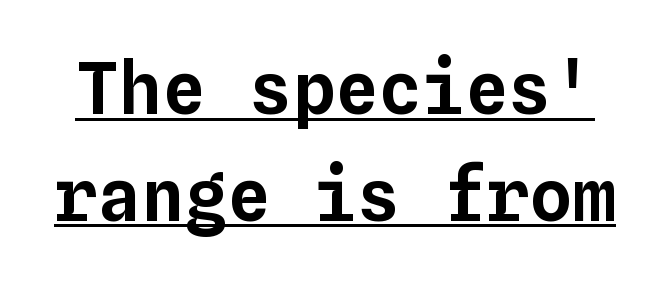
{"italic": "no", "width": "normal", "stroke_contrast": "low", "x_height": "medium", "monospaced": "yes", "underline": "yes", "line_spacing": "normal", "line_spacing_ratio": 1.48, "letter_spacing": "normal", "letter_spacing_em": 0.0, "glyph_px": 72}
